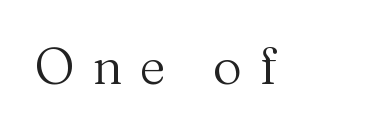
{"serif": "yes", "italic": "no", "bold": "no", "weight": "regular", "width": "normal", "stroke_contrast": "medium", "x_height": "medium", "monospaced": "no", "underline": "no", "letter_spacing": "wide", "letter_spacing_em": 0.34, "glyph_px": 51}
